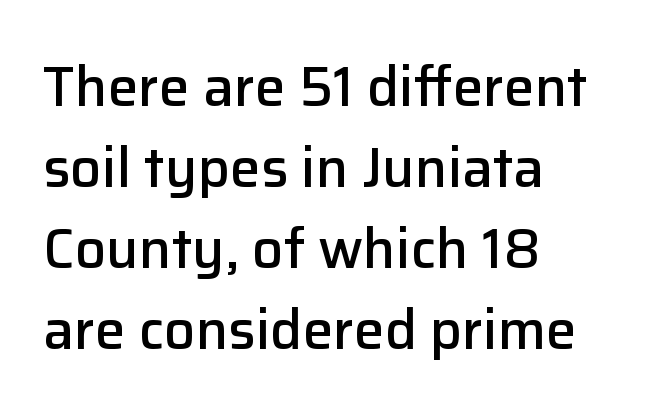
{"serif": "no", "italic": "no", "bold": "semi", "weight": "semibold", "width": "normal", "stroke_contrast": "low", "x_height": "medium", "monospaced": "no", "underline": "no", "align": "left", "line_spacing": "normal", "line_spacing_ratio": 1.47, "letter_spacing": "normal", "letter_spacing_em": 0.0, "glyph_px": 55}
